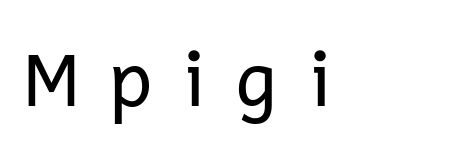
The image shows 76 px regular-weight sans-serif type, upright; set unusually wide letter spacing (+0.36 em), not underlined; low stroke contrast and a medium x-height.
